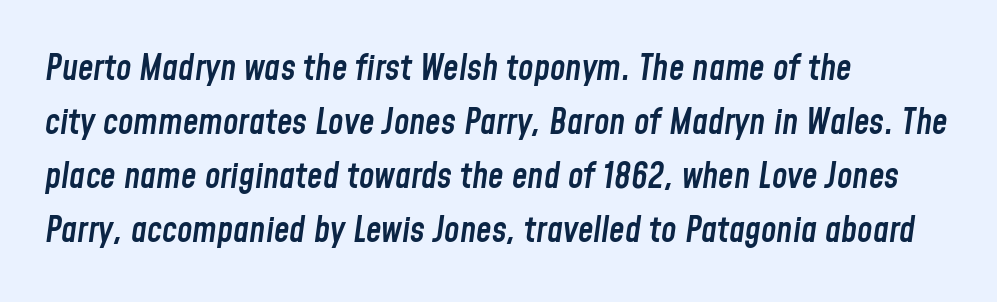
Regarding leading, the lines here are spaced in the standard way. Emphasis-style slanted type is in use. Look at the tracking — it's just the regular setting, nothing added. Heft: intermediate — a semibold. Plain, unruled lines of type.
